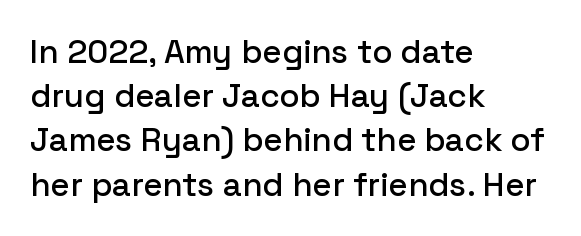
Q: Is the text italic (slanted)? A: No, it is upright.
Q: Is the typeface a serif or a sans-serif typeface? A: Sans-serif.
Q: Is the text underlined? A: No.
Q: How is the paragraph aligned? A: Left-aligned.
Q: Is the spacing between letters normal or unusually wide? A: Normal.
Q: Is the spacing between lines tight, normal or loose? A: Normal.
Q: Width (condensed, normal, or wide)? A: Normal.
Q: Stroke contrast? A: Low.
Q: x-height? A: Medium.
Q: Monospaced? A: No.
